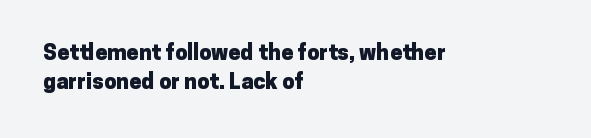
Q: Is the text bold? A: Yes.
Q: Is the text italic (slanted)? A: No, it is upright.
Q: Is the text underlined? A: No.
Q: How is the paragraph aligned? A: Left-aligned.
Q: Is the spacing between letters normal or unusually wide? A: Normal.
Q: Is the spacing between lines tight, normal or loose? A: Normal.
